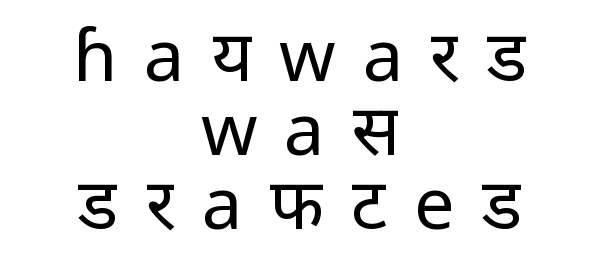
Q: Is the text bold? A: No.
Q: Is the text italic (slanted)? A: No, it is upright.
Q: Is the typeface a serif or a sans-serif typeface? A: Sans-serif.
Q: Is the text underlined? A: No.
Q: How is the paragraph aligned? A: Centered.
Q: Is the spacing between letters normal or unusually wide? A: Unusually wide.
Q: Is the spacing between lines tight, normal or loose? A: Tight.
Q: Width (condensed, normal, or wide)? A: Normal.
Q: Stroke contrast? A: Low.
Q: x-height? A: Medium.
Q: Monospaced? A: No.
